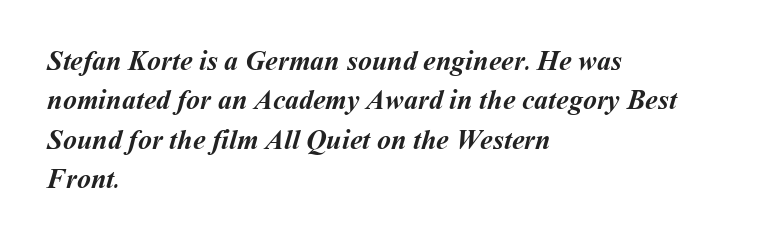
Short and long lines alike share a common starting point at left. A typesetter would call this leading conventional body-copy spacing. Students, note that the glyphs here touch the page at normal intervals. Character widths vary here, with narrow letters taking less room than wide ones.
